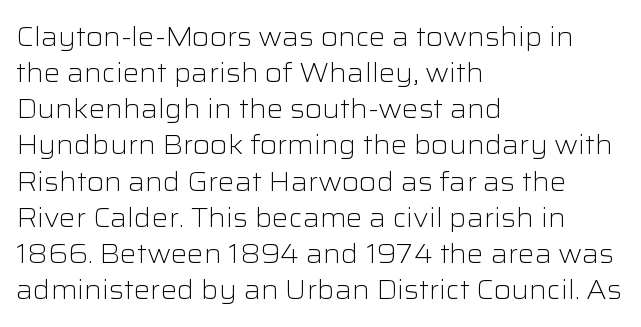
Teacher's note: observe the even left margin — that is flush-left alignment. Students, note that the glyphs here touch the page at normal intervals. Do the letters lean? They stand straight. Descenders hang freely into open space. Stem width sits at or under what a default text font uses.
